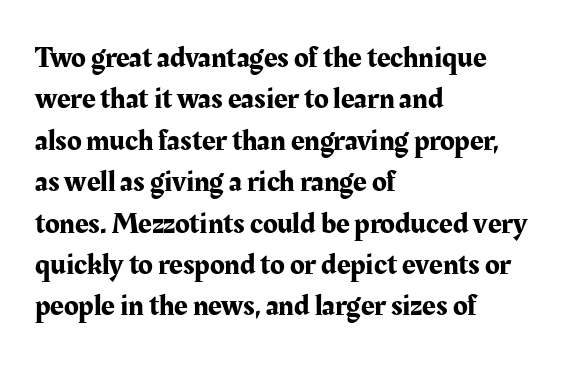
Students, observe: this is what conventionally led text looks like. Does the type have serifs? Yes, each stem ends in a small foot. Letter spacing: default. Do the characters align in a grid? No, the font is proportional. The specimen omits any rule beneath the text block's lines. The lines are quadded left.
